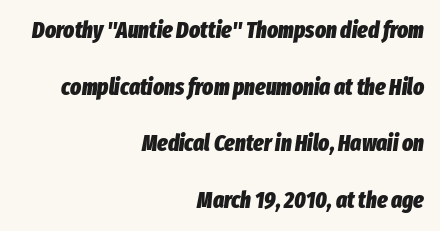
Q: Is the text bold? A: Yes.
Q: Is the text italic (slanted)? A: Yes, it leans right by about 8 degrees.
Q: Is the text underlined? A: No.
Q: How is the paragraph aligned? A: Right-aligned.
Q: Is the spacing between letters normal or unusually wide? A: Normal.
Q: Is the spacing between lines tight, normal or loose? A: Loose.
